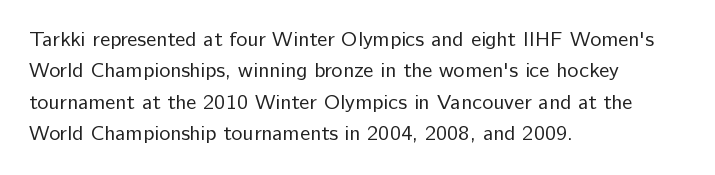
{"italic": "no", "bold": "no", "underline": "no", "align": "left", "line_spacing": "normal", "line_spacing_ratio": 1.5, "letter_spacing": "normal", "letter_spacing_em": 0.0, "glyph_px": 21}
